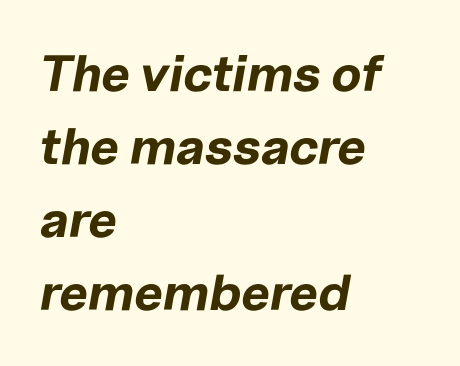
The image shows 51 px bold type, italic (leaning right); set left-aligned, normal line spacing (1.43x), normal letter spacing, not underlined; low stroke contrast and a medium x-height.
